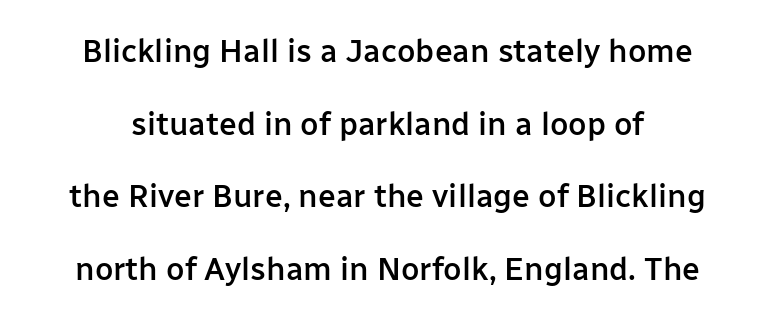
Q: Is the text bold? A: Semi-bold.
Q: Is the text italic (slanted)? A: No, it is upright.
Q: Is the typeface a serif or a sans-serif typeface? A: Sans-serif.
Q: Is the text underlined? A: No.
Q: Is the spacing between letters normal or unusually wide? A: Normal.
Q: Is the spacing between lines tight, normal or loose? A: Loose.
Q: Width (condensed, normal, or wide)? A: Normal.
Q: Stroke contrast? A: Low.
Q: x-height? A: Medium.
Q: Monospaced? A: No.
